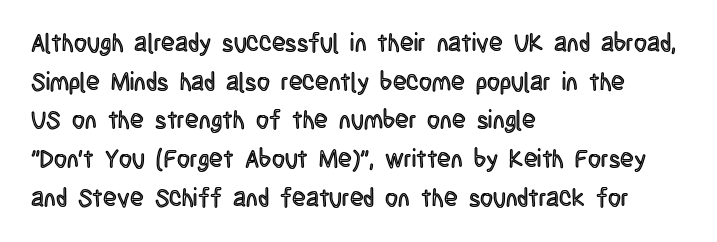
The image shows 25 px text type, upright; set left-aligned, normal line spacing (1.55x), normal letter spacing, not underlined.
